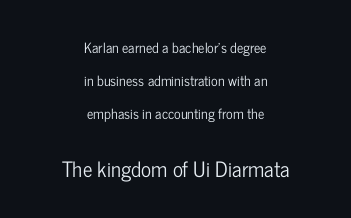
{"italic": "no", "underline": "no", "align": "center", "line_spacing": "loose", "line_spacing_ratio": 2.36, "letter_spacing": "normal", "letter_spacing_em": 0.0, "larger_block": "second", "size_ratio": 1.5, "glyph_px": 21}
